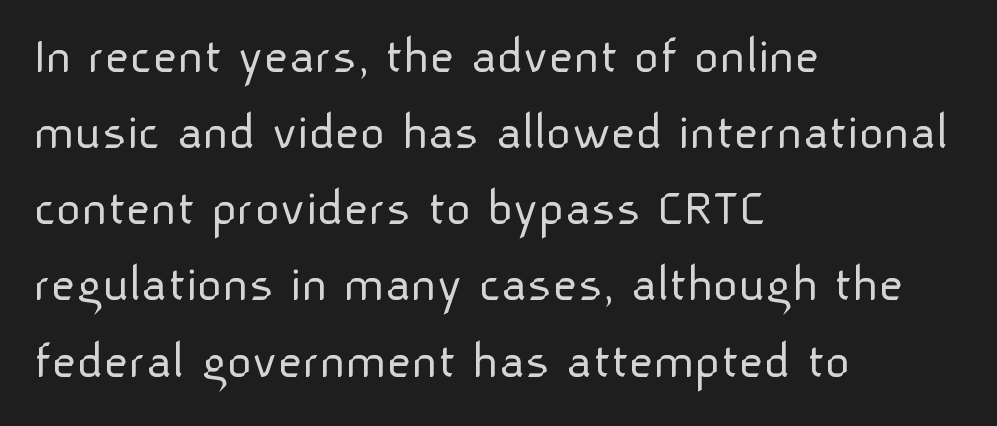
{"serif": "no", "italic": "no", "bold": "no", "weight": "light", "width": "normal", "stroke_contrast": "low", "x_height": "medium", "monospaced": "no", "underline": "no", "align": "left", "line_spacing": "normal", "line_spacing_ratio": 1.41, "letter_spacing": "normal", "letter_spacing_em": 0.0, "glyph_px": 54}
